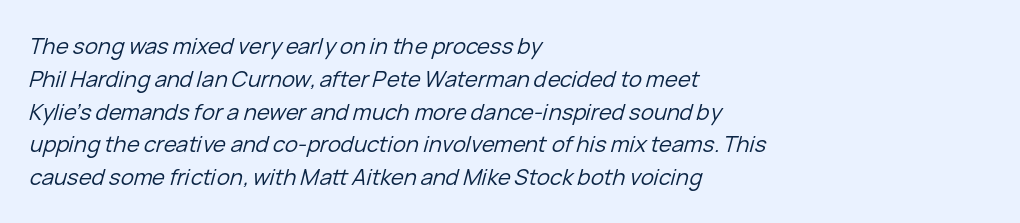
The image shows 22 px text type, italic (leaning right); set left-aligned, normal line spacing (1.49x), normal letter spacing, not underlined.
